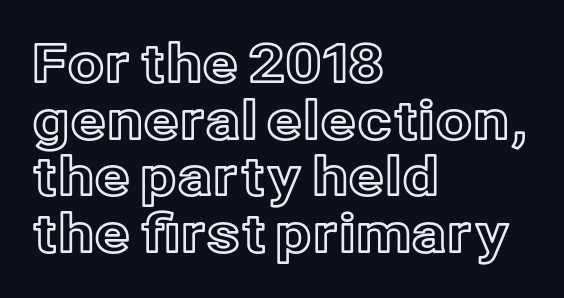
{"italic": "no", "width": "normal", "x_height": "medium", "monospaced": "no", "underline": "no", "align": "left", "line_spacing": "tight", "line_spacing_ratio": 1.07, "letter_spacing": "normal", "letter_spacing_em": 0.0, "glyph_px": 53}
